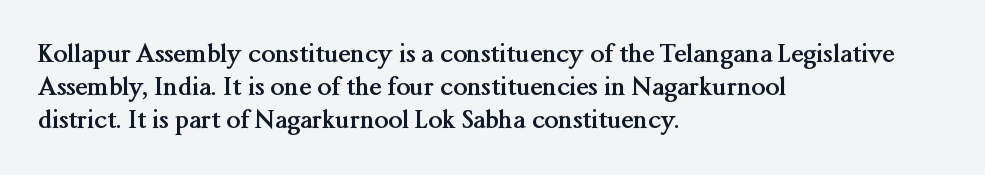
Q: Is the text bold? A: Yes.
Q: Is the text italic (slanted)? A: No, it is upright.
Q: Is the text underlined? A: No.
Q: How is the paragraph aligned? A: Left-aligned.
Q: Is the spacing between letters normal or unusually wide? A: Normal.
Q: Is the spacing between lines tight, normal or loose? A: Normal.
